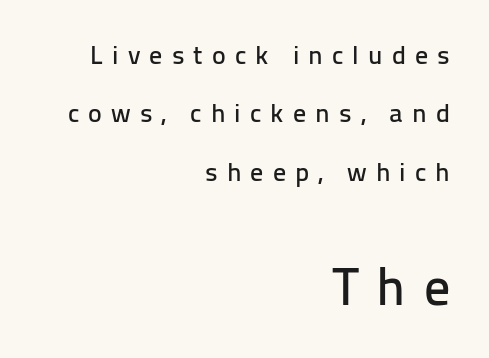
The image shows 52 px sans-serif type, upright; set right-aligned, loose line spacing (2.25x), unusually wide letter spacing (+0.35 em), not underlined; the second (bottom) block is 2.0x larger; low stroke contrast and a medium x-height.
